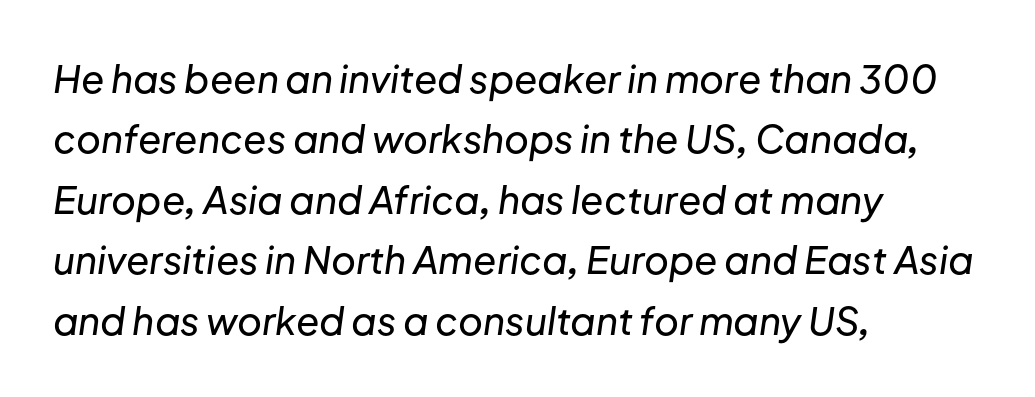
Q: Is the text italic (slanted)? A: Yes, it leans right by about 8 degrees.
Q: Is the text underlined? A: No.
Q: How is the paragraph aligned? A: Left-aligned.
Q: Is the spacing between letters normal or unusually wide? A: Normal.
Q: Is the spacing between lines tight, normal or loose? A: Normal.
Q: Width (condensed, normal, or wide)? A: Normal.
Q: Stroke contrast? A: Low.
Q: x-height? A: Medium.
Q: Monospaced? A: No.
